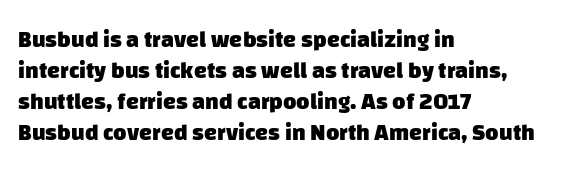
{"bold": "yes", "underline": "no", "align": "left", "line_spacing": "normal", "line_spacing_ratio": 1.35, "letter_spacing": "normal", "letter_spacing_em": 0.0, "glyph_px": 23}
